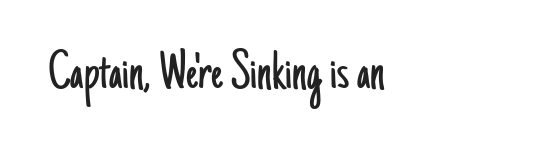
Does extra space separate the letters? No, they use regular spacing. Alignment: flush left. It's the straight-up-and-down kind of type. Proportional: the letters do not fall into vertical columns. To sum up the face: it is a sans, with no serifs. Plain, unruled lines of type.
